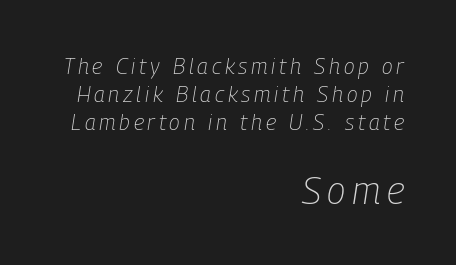
{"italic": "yes", "lean": "right", "slant_degrees": 9, "bold": "no", "weight": "light", "width": "condensed", "stroke_contrast": "low", "x_height": "medium", "monospaced": "no", "underline": "no", "align": "right", "line_spacing": "normal", "line_spacing_ratio": 1.28, "larger_block": "second", "size_ratio": 1.73, "glyph_px": 38}
